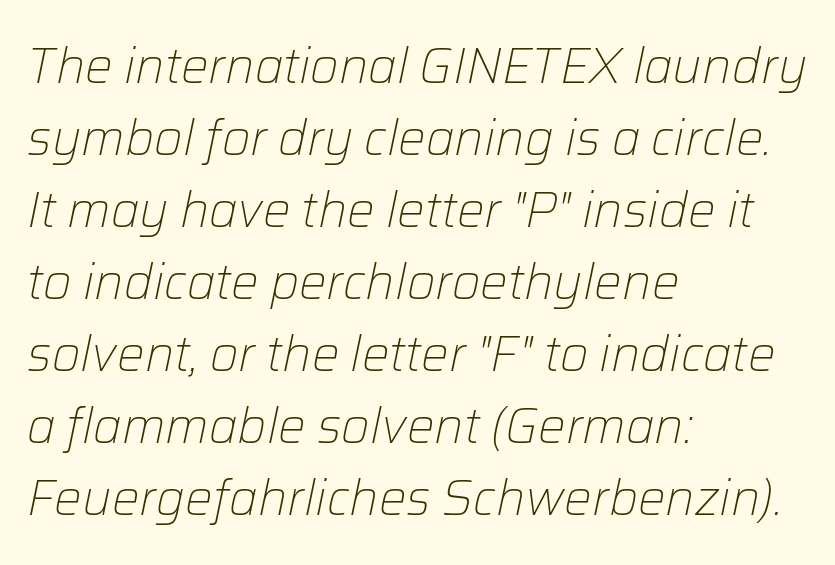
Bare-footed words on every line. Each letter keeps its own natural width here, so spacing adapts to shape. No letter is thick-stroked: the sample isn't bold. Look at the tracking — it's just the regular setting, nothing added.
